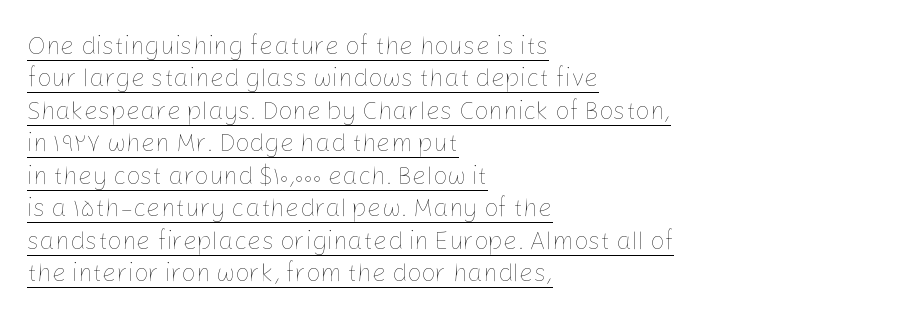
The image shows 25 px text type, upright; set left-aligned, normal line spacing (1.3x), normal letter spacing, underlined.
